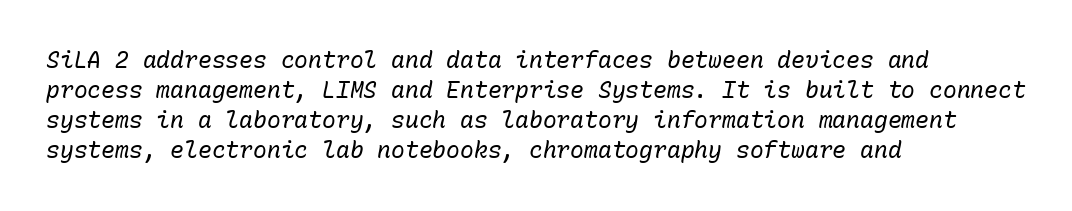
Q: Is the text bold? A: No.
Q: Is the text italic (slanted)? A: Yes, it leans right by about 10 degrees.
Q: Is the text underlined? A: No.
Q: How is the paragraph aligned? A: Left-aligned.
Q: Is the spacing between letters normal or unusually wide? A: Normal.
Q: Is the spacing between lines tight, normal or loose? A: Normal.
